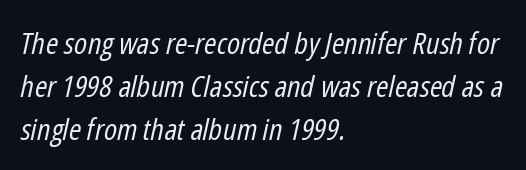
Q: Is the text bold? A: No.
Q: Is the text italic (slanted)? A: Yes, it leans right by about 12 degrees.
Q: Is the text underlined? A: No.
Q: How is the paragraph aligned? A: Left-aligned.
Q: Is the spacing between letters normal or unusually wide? A: Normal.
Q: Is the spacing between lines tight, normal or loose? A: Normal.
Q: Width (condensed, normal, or wide)? A: Condensed.
Q: Stroke contrast? A: Low.
Q: x-height? A: Medium.
Q: Monospaced? A: No.
